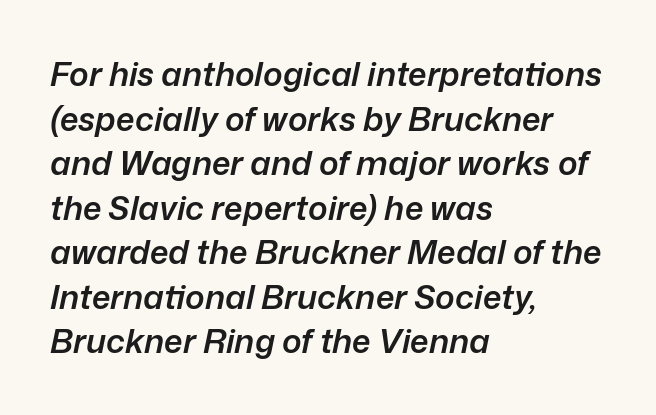
Q: Is the text bold? A: Semi-bold.
Q: Is the text italic (slanted)? A: Yes, it leans right by about 12 degrees.
Q: Is the text underlined? A: No.
Q: How is the paragraph aligned? A: Left-aligned.
Q: Is the spacing between letters normal or unusually wide? A: Normal.
Q: Is the spacing between lines tight, normal or loose? A: Normal.
Q: Width (condensed, normal, or wide)? A: Normal.
Q: Stroke contrast? A: Low.
Q: x-height? A: Medium.
Q: Monospaced? A: No.
